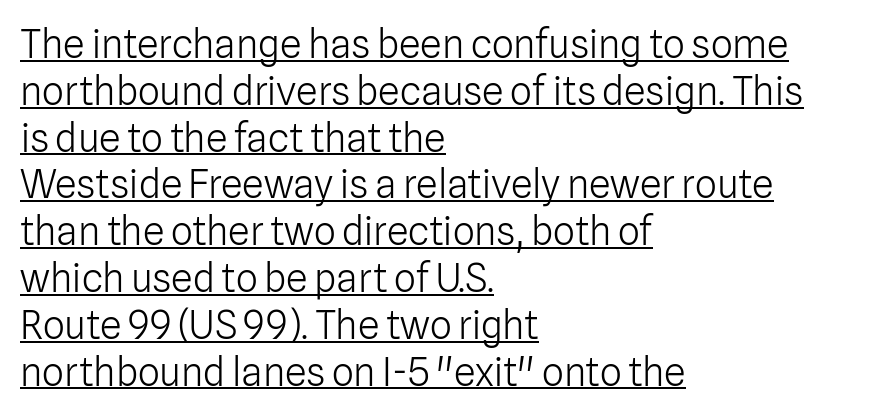
{"serif": "no", "italic": "no", "bold": "no", "weight": "light", "width": "normal", "stroke_contrast": "low", "x_height": "medium", "monospaced": "no", "underline": "yes", "align": "left", "line_spacing_ratio": 1.2, "letter_spacing": "normal", "letter_spacing_em": 0.0, "glyph_px": 39}
